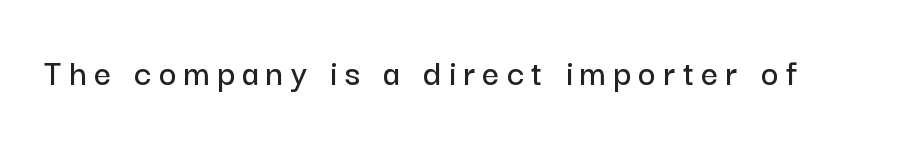
{"serif": "no", "italic": "no", "width": "normal", "stroke_contrast": "low", "x_height": "medium", "monospaced": "no", "underline": "no", "glyph_px": 38}
